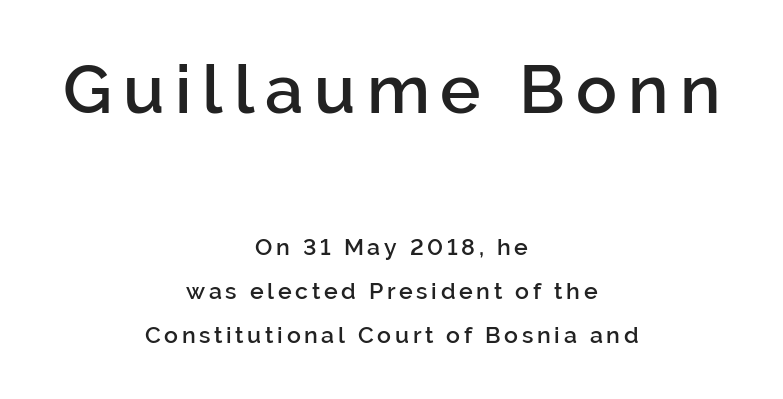
{"serif": "no", "italic": "no", "bold": "semi", "weight": "semibold", "width": "normal", "stroke_contrast": "low", "x_height": "medium", "monospaced": "no", "underline": "no", "align": "center", "line_spacing": "loose", "line_spacing_ratio": 1.91, "larger_block": "first", "size_ratio": 2.96, "glyph_px": 68}
